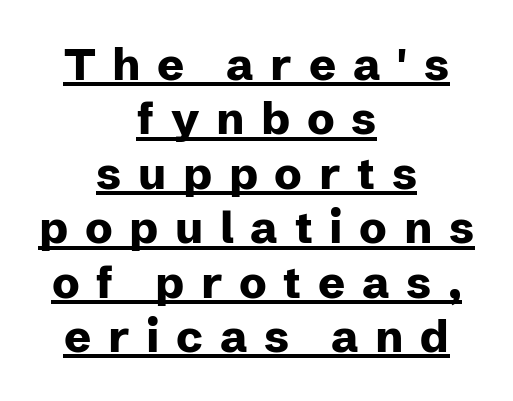
{"serif": "no", "italic": "no", "bold": "yes", "weight": "heavy", "width": "normal", "stroke_contrast": "low", "x_height": "medium", "monospaced": "no", "underline": "yes", "align": "center", "line_spacing_ratio": 1.21, "letter_spacing": "wide", "letter_spacing_em": 0.37, "glyph_px": 45}
